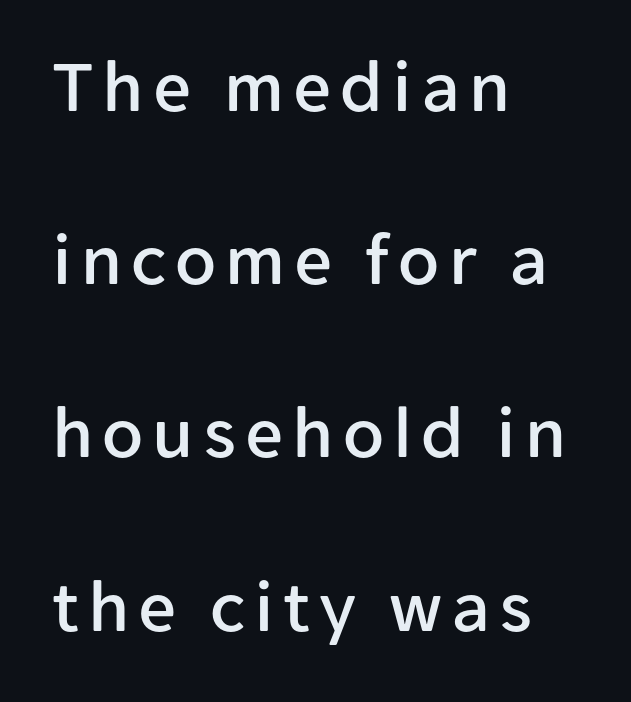
Q: Is the text italic (slanted)? A: No, it is upright.
Q: Is the typeface a serif or a sans-serif typeface? A: Sans-serif.
Q: Is the text underlined? A: No.
Q: How is the paragraph aligned? A: Left-aligned.
Q: Is the spacing between lines tight, normal or loose? A: Loose.
Q: Width (condensed, normal, or wide)? A: Normal.
Q: Stroke contrast? A: Low.
Q: x-height? A: Medium.
Q: Monospaced? A: No.
